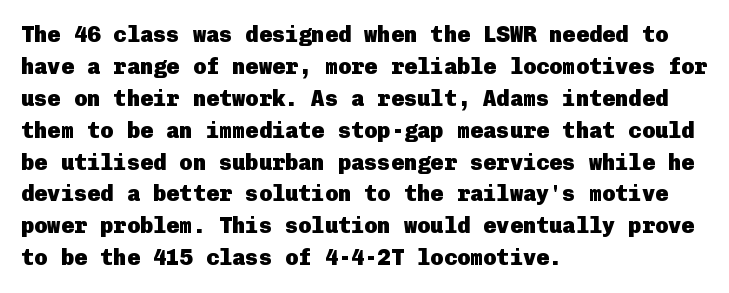
Q: Is the text bold? A: Yes.
Q: Is the text italic (slanted)? A: No, it is upright.
Q: Is the text underlined? A: No.
Q: How is the paragraph aligned? A: Left-aligned.
Q: Is the spacing between letters normal or unusually wide? A: Normal.
Q: Is the spacing between lines tight, normal or loose? A: Normal.
